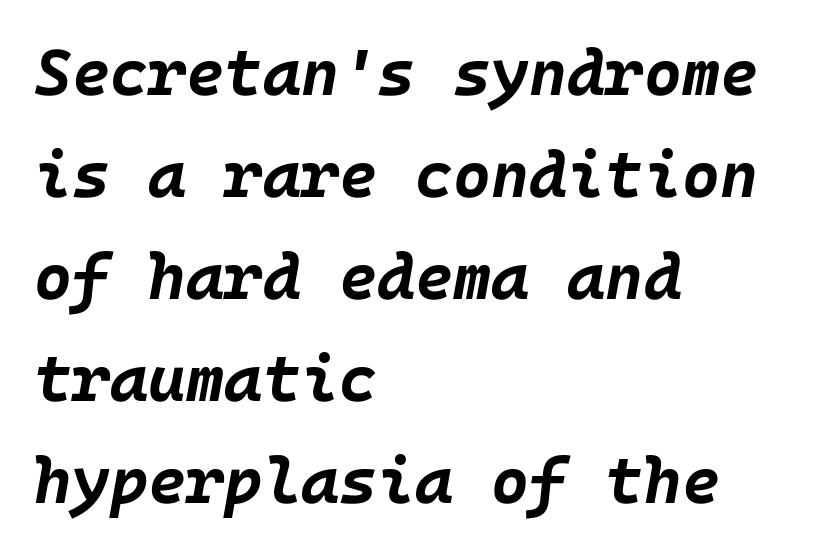
Q: Is the text bold? A: Yes.
Q: Is the text italic (slanted)? A: Yes, it leans right by about 10 degrees.
Q: Is the text underlined? A: No.
Q: How is the paragraph aligned? A: Left-aligned.
Q: Is the spacing between letters normal or unusually wide? A: Normal.
Q: Is the spacing between lines tight, normal or loose? A: Normal.
Q: Width (condensed, normal, or wide)? A: Normal.
Q: Stroke contrast? A: Low.
Q: x-height? A: Large.
